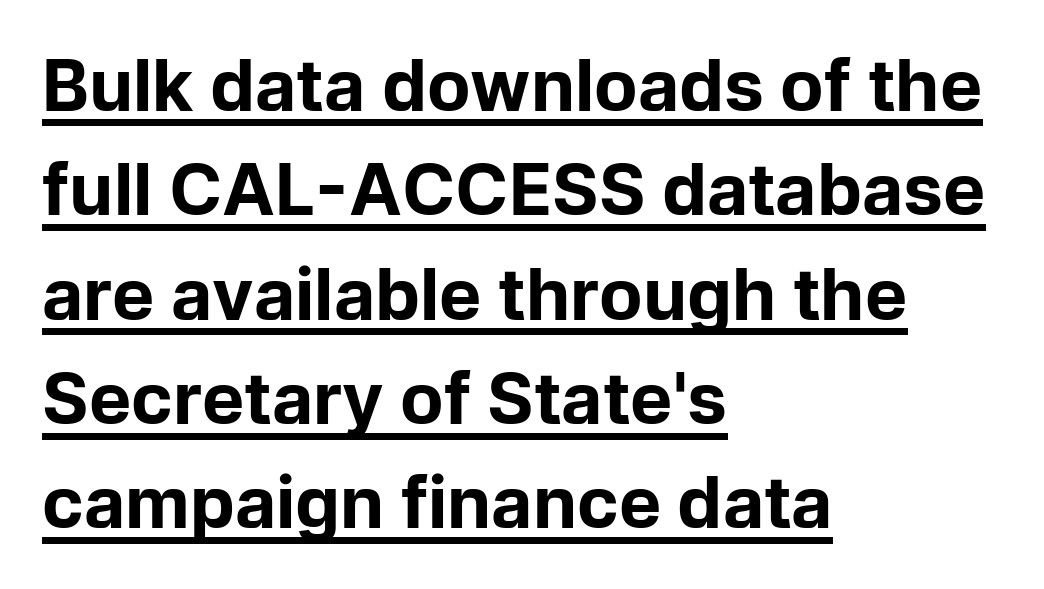
Nope, no serifs anywhere on these letters. You can see a thin bar hugging the bottom of the glyphs. The letters advance in unequal steps, a hallmark of proportional type. Which margin do the lines hug? The left one — the right edge is uneven. Is the type bold? Yes — the strokes are clearly thick and heavy. Default kerning and tracking; the words read as compact shapes.
